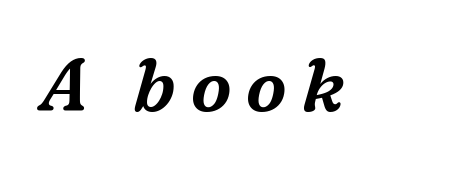
Q: Is the text italic (slanted)? A: Yes, it leans right by about 16 degrees.
Q: Is the typeface a serif or a sans-serif typeface? A: Serif.
Q: Is the text underlined? A: No.
Q: Is the spacing between letters normal or unusually wide? A: Unusually wide.
Q: Width (condensed, normal, or wide)? A: Normal.
Q: Stroke contrast? A: Medium.
Q: x-height? A: Medium.
Q: Monospaced? A: No.
